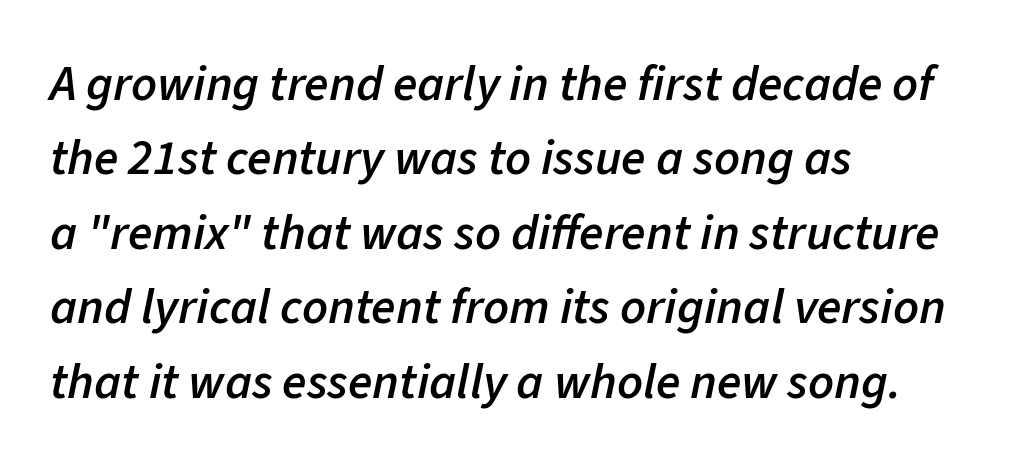
The image shows 50 px semibold type, italic (leaning right); set left-aligned, normal line spacing (1.49x), normal letter spacing, not underlined; low stroke contrast and a medium x-height.
